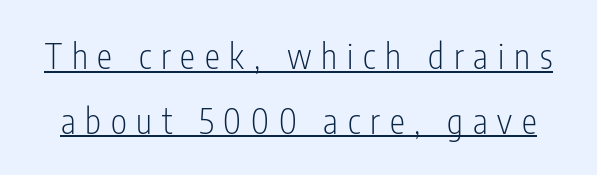
Here the designer chose a conventional face with non-uniform glyph widths. Nope, not italic — everything's standing straight. Examine the stroke ends and you'll find no serifs. If you measured baseline to baseline, you'd find a long distance.
